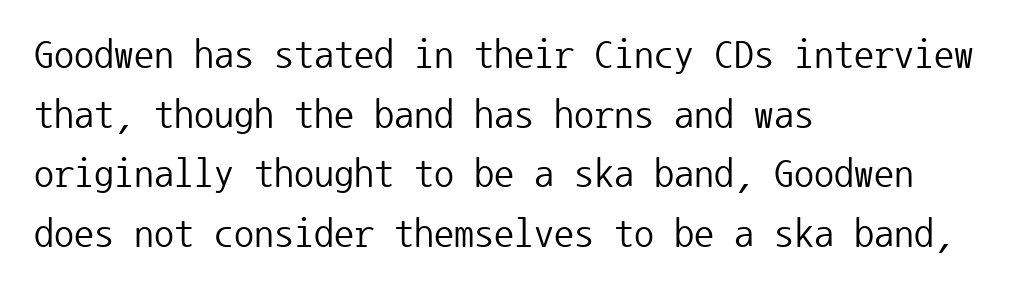
{"serif": "no", "italic": "no", "bold": "no", "weight": "regular", "width": "normal", "stroke_contrast": "low", "x_height": "medium", "monospaced": "yes", "underline": "no", "align": "left", "line_spacing": "normal", "line_spacing_ratio": 1.49, "letter_spacing": "normal", "letter_spacing_em": 0.0, "glyph_px": 40}
